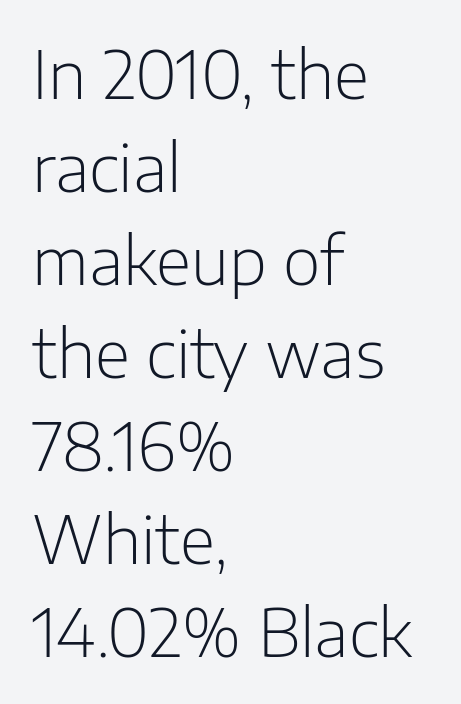
Q: Is the text bold? A: No.
Q: Is the text italic (slanted)? A: No, it is upright.
Q: Is the typeface a serif or a sans-serif typeface? A: Sans-serif.
Q: Is the text underlined? A: No.
Q: How is the paragraph aligned? A: Left-aligned.
Q: Is the spacing between letters normal or unusually wide? A: Normal.
Q: Is the spacing between lines tight, normal or loose? A: Normal.
Q: Width (condensed, normal, or wide)? A: Normal.
Q: Stroke contrast? A: Low.
Q: x-height? A: Medium.
Q: Monospaced? A: No.
